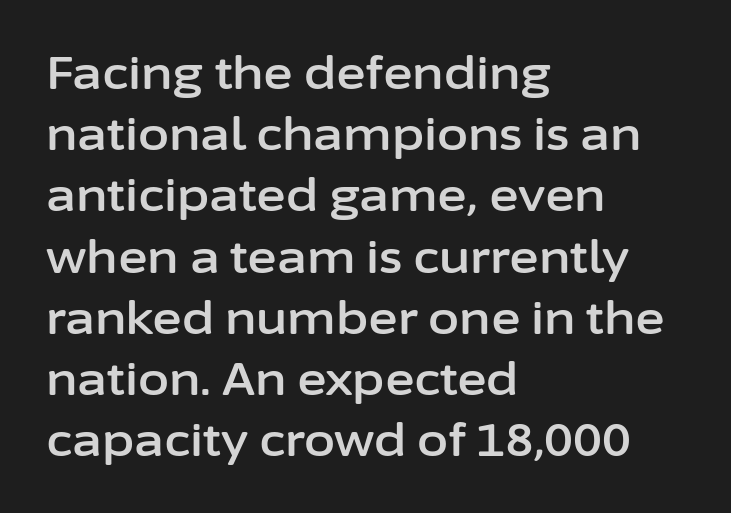
The tracking reads as untouched default to a designer's eye. A sans-serif font was chosen for this passage. Line spacing here is normal. The rag falls on the right side of this text block. The type sits square on the baseline with zero lean. The letters advance in unequal steps, a hallmark of proportional type.
